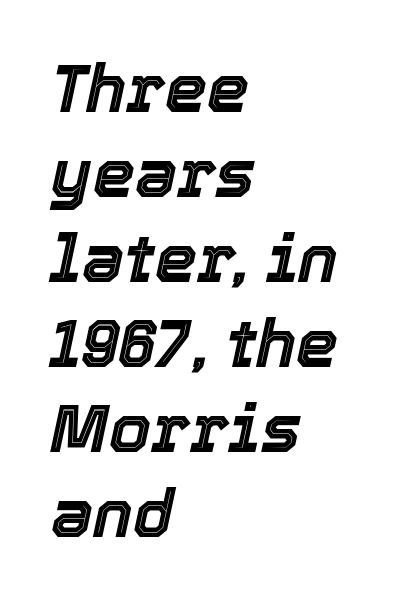
These lines are rendered in a variable-pitch font. The line-height multiplier appears to be the usual default. When letters slant like this, we call the style italic. Horizontally, the lines are justified to the leading edge only.
